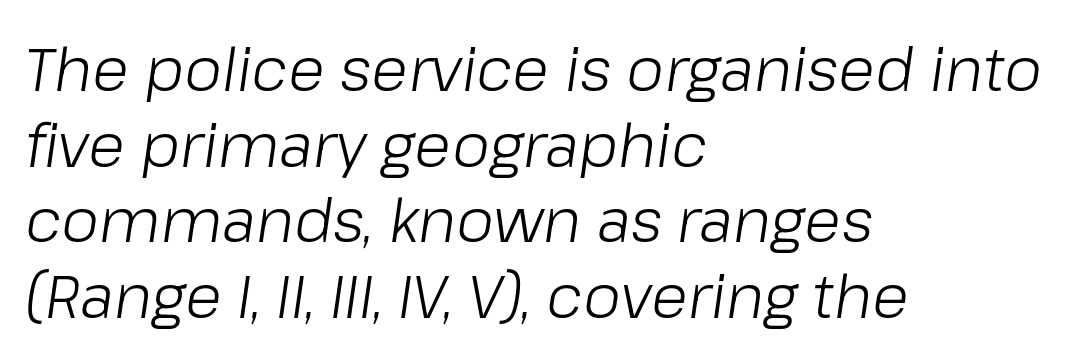
{"italic": "yes", "lean": "right", "slant_degrees": 8, "bold": "no", "weight": "light", "width": "normal", "stroke_contrast": "low", "x_height": "medium", "monospaced": "no", "underline": "no", "align": "left", "line_spacing_ratio": 1.24, "letter_spacing": "normal", "letter_spacing_em": 0.0, "glyph_px": 61}
